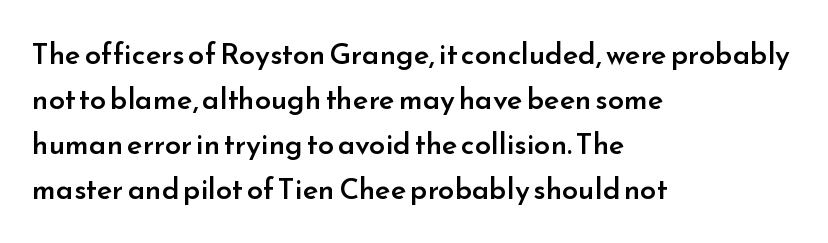
A semibold gives these letters moderate extra thickness, short of bold. Honestly, the row spacing looks completely unremarkable. Here the designer chose a conventional face with non-uniform glyph widths. Posture: upright roman.
